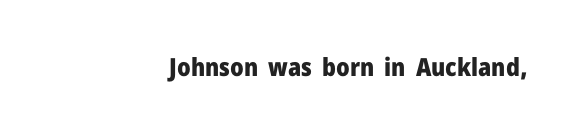
Italic? Not at all — the glyphs are vertical. Bold? Absolutely — the strokes are thick and heavy. This rendering uses right alignment, leaving the left contour irregular. Nobody touched the tracking dial on this one. The glyphs are unaccompanied by any horizontal stroke below them.
